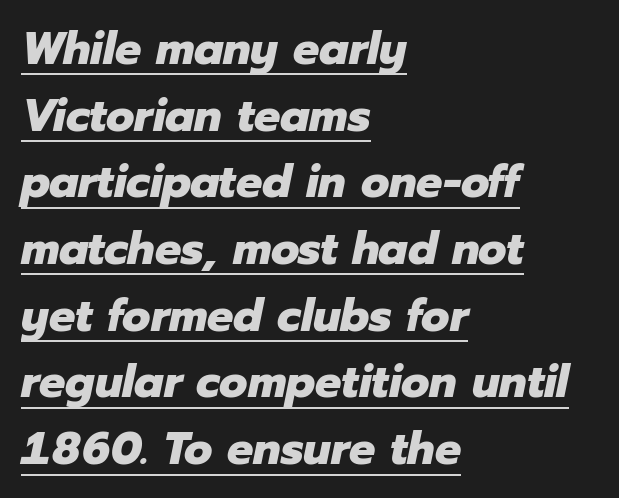
Q: Is the text bold? A: Yes.
Q: Is the text italic (slanted)? A: Yes, it leans right by about 12 degrees.
Q: Is the text underlined? A: Yes.
Q: How is the paragraph aligned? A: Left-aligned.
Q: Is the spacing between letters normal or unusually wide? A: Normal.
Q: Is the spacing between lines tight, normal or loose? A: Normal.
Q: Width (condensed, normal, or wide)? A: Normal.
Q: Stroke contrast? A: Low.
Q: x-height? A: Medium.
Q: Monospaced? A: No.
